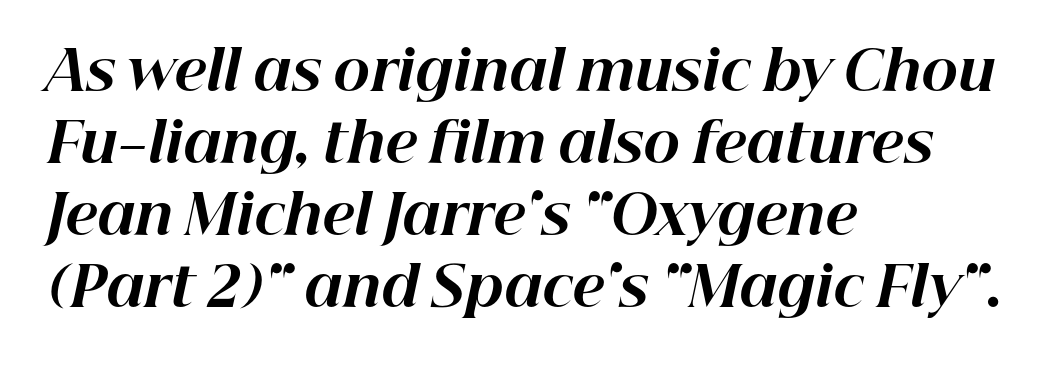
Q: Is the text bold? A: Yes.
Q: Is the text italic (slanted)? A: Yes, it leans right by about 12 degrees.
Q: Is the text underlined? A: No.
Q: How is the paragraph aligned? A: Left-aligned.
Q: Is the spacing between letters normal or unusually wide? A: Normal.
Q: Is the spacing between lines tight, normal or loose? A: Normal.
Q: Width (condensed, normal, or wide)? A: Normal.
Q: Stroke contrast? A: High.
Q: x-height? A: Medium.
Q: Monospaced? A: No.
